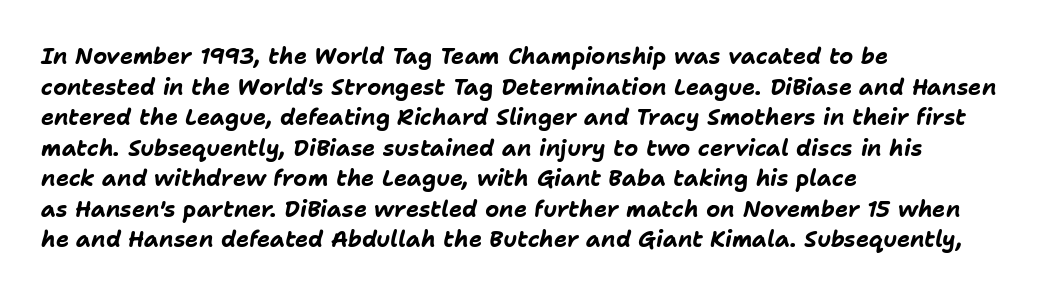
Q: Is the text bold? A: Yes.
Q: Is the text italic (slanted)? A: Yes, it leans right by about 11 degrees.
Q: Is the text underlined? A: No.
Q: How is the paragraph aligned? A: Left-aligned.
Q: Is the spacing between letters normal or unusually wide? A: Normal.
Q: Is the spacing between lines tight, normal or loose? A: Normal.
